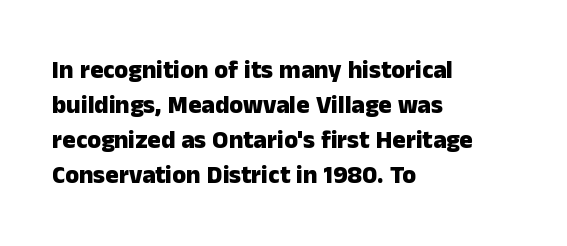
The image shows 25 px bold type, upright; set left-aligned, normal line spacing (1.4x), normal letter spacing, not underlined.
